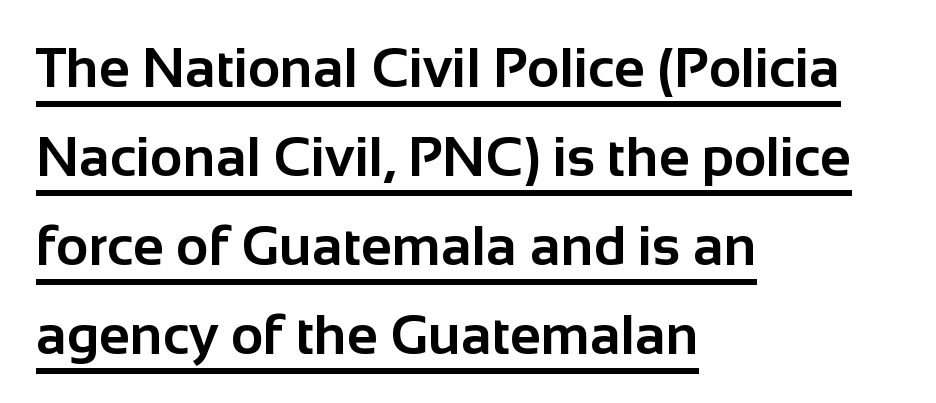
{"serif": "no", "italic": "no", "bold": "yes", "weight": "bold", "width": "normal", "stroke_contrast": "low", "x_height": "medium", "monospaced": "no", "underline": "yes", "align": "left", "line_spacing": "normal", "line_spacing_ratio": 1.59, "letter_spacing": "normal", "letter_spacing_em": 0.0, "glyph_px": 56}
